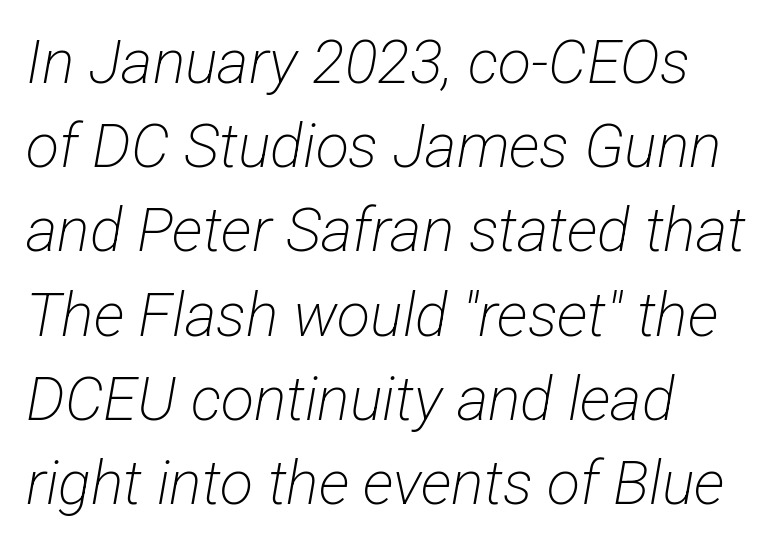
{"serif": "no", "bold": "no", "weight": "light", "width": "condensed", "stroke_contrast": "low", "x_height": "medium", "monospaced": "no", "underline": "no", "align": "left", "line_spacing": "normal", "line_spacing_ratio": 1.38, "letter_spacing": "normal", "letter_spacing_em": 0.0, "glyph_px": 61}
